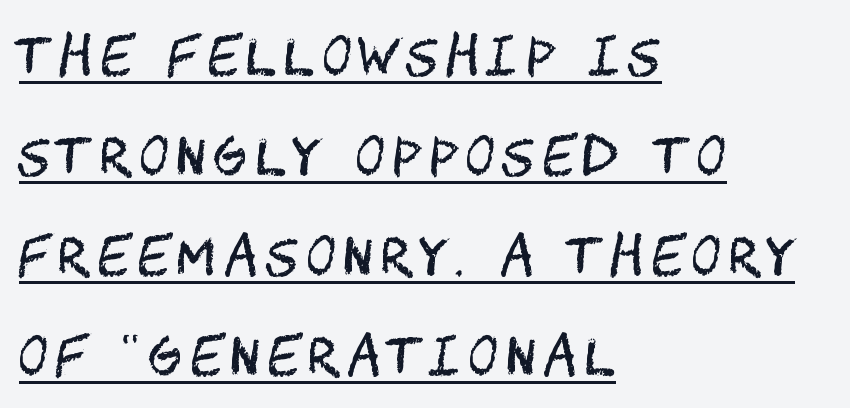
The image shows 51 px regular-weight, condensed sans-serif type, upright; set left-aligned, loose line spacing (1.96x), underlined; medium stroke contrast and a large x-height.
